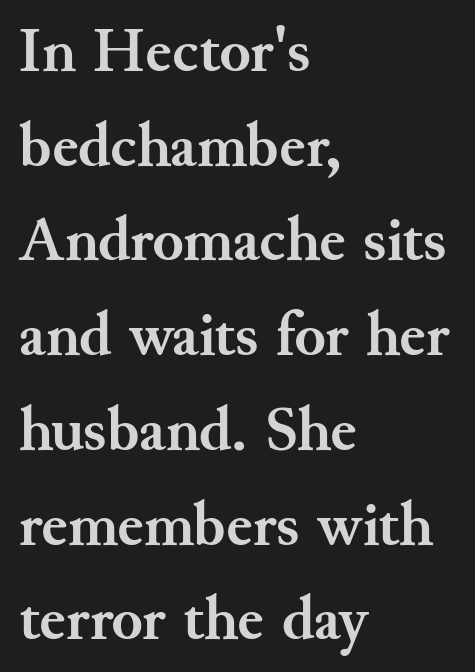
You could not count columns in this text — the font is proportionally spaced. The characters look thick and weighty, a clear bold. These lines are set flush left with a ragged right edge. Rows of type keep a routine distance in the vertical direction.
